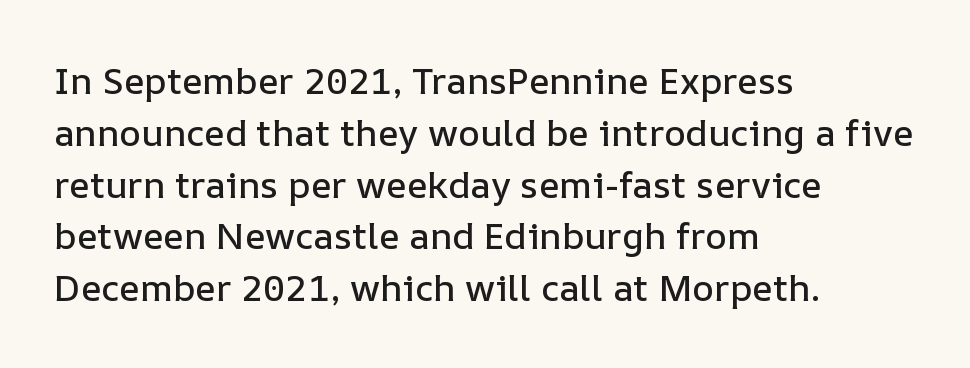
Q: Is the text italic (slanted)? A: No, it is upright.
Q: Is the text underlined? A: No.
Q: How is the paragraph aligned? A: Left-aligned.
Q: Is the spacing between letters normal or unusually wide? A: Normal.
Q: Is the spacing between lines tight, normal or loose? A: Normal.
Q: Width (condensed, normal, or wide)? A: Normal.
Q: Stroke contrast? A: Low.
Q: x-height? A: Medium.
Q: Monospaced? A: No.
